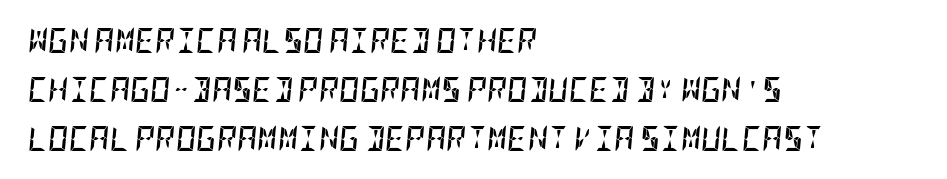
The image shows 25 px bold type, italic (leaning right); set left-aligned, loose line spacing (1.96x), normal letter spacing, not underlined.
